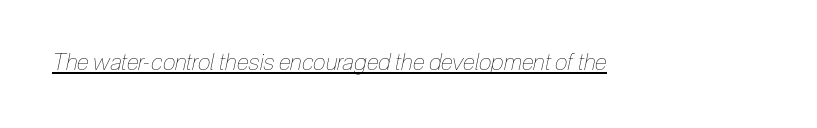
The image shows 23 px text type, italic (leaning right); set normal letter spacing, underlined.
